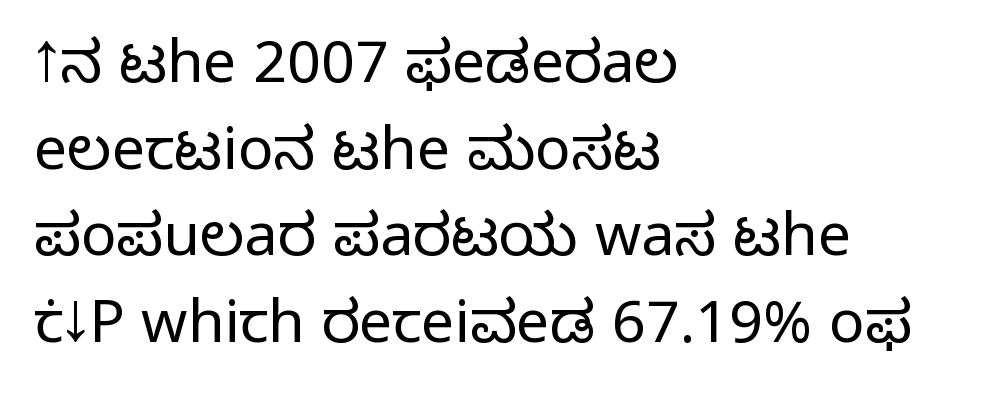
Short and long lines alike share a common starting point at left. Letterform terminals end flat and unadorned throughout the passage. Varying glyph widths throughout — classic text-font behaviour. This sample uses plain, unmodified letter spacing. Posture: straight, roman, zero tilt. Whoever set this chose a conventional vertical rhythm.
